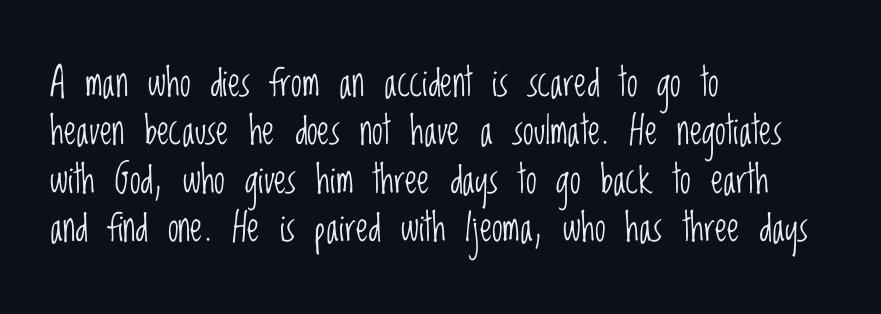
Q: Is the text bold? A: No.
Q: Is the text italic (slanted)? A: No, it is upright.
Q: Is the typeface a serif or a sans-serif typeface? A: Sans-serif.
Q: Is the text underlined? A: No.
Q: How is the paragraph aligned? A: Left-aligned.
Q: Is the spacing between letters normal or unusually wide? A: Normal.
Q: Width (condensed, normal, or wide)? A: Condensed.
Q: Stroke contrast? A: Low.
Q: x-height? A: Large.
Q: Monospaced? A: No.
